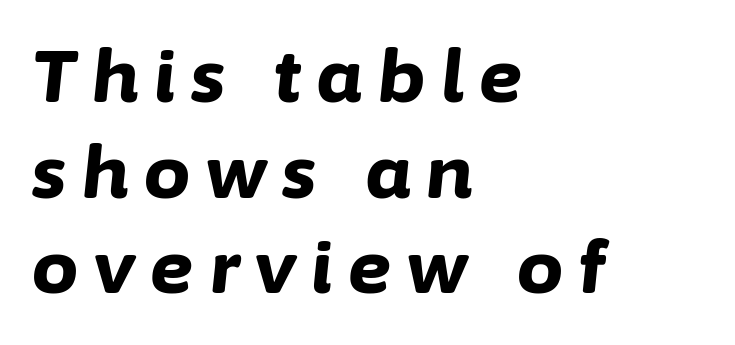
Q: Is the text bold? A: Yes.
Q: Is the text italic (slanted)? A: Yes, it leans right by about 6 degrees.
Q: Is the text underlined? A: No.
Q: How is the paragraph aligned? A: Left-aligned.
Q: Is the spacing between letters normal or unusually wide? A: Unusually wide.
Q: Is the spacing between lines tight, normal or loose? A: Normal.
Q: Width (condensed, normal, or wide)? A: Normal.
Q: Stroke contrast? A: Low.
Q: x-height? A: Medium.
Q: Monospaced? A: No.
